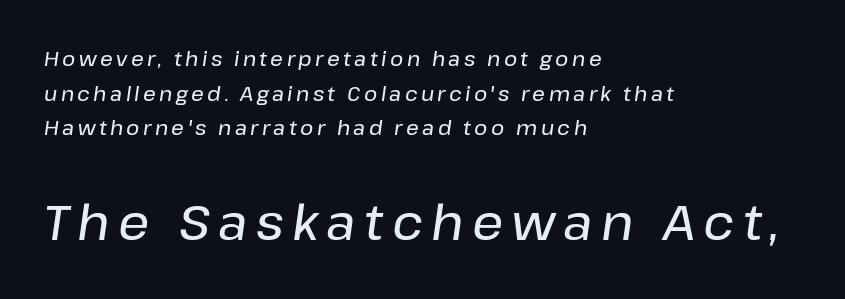
The image shows 49 px text type, italic (leaning right); set left-aligned, line spacing 1.73x, not underlined; the second (bottom) block is 2.45x larger; low stroke contrast and a medium x-height.
